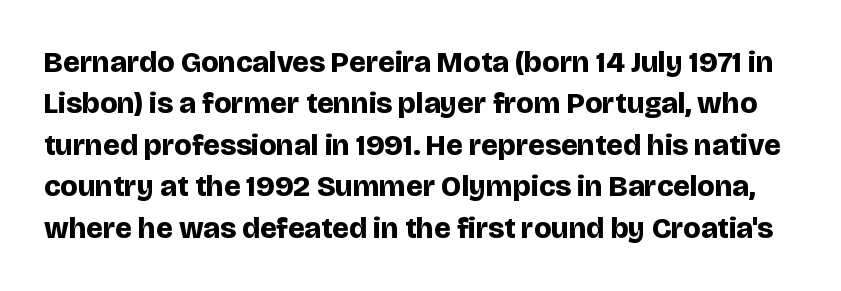
Here the designer chose a conventional face with non-uniform glyph widths. Does the leading feel generous? No, just average. Quick note: underline off. Pretty heavy lettering here — definitely bold. Typographically, this falls in the sans-serif category.
